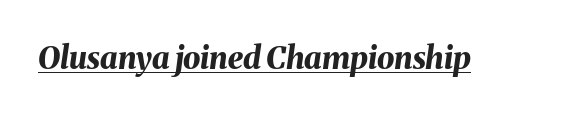
Q: Is the text bold? A: Yes.
Q: Is the text italic (slanted)? A: Yes, it leans right by about 8 degrees.
Q: Is the text underlined? A: Yes.
Q: Is the spacing between letters normal or unusually wide? A: Normal.
Q: Width (condensed, normal, or wide)? A: Normal.
Q: Stroke contrast? A: Medium.
Q: x-height? A: Medium.
Q: Monospaced? A: No.
